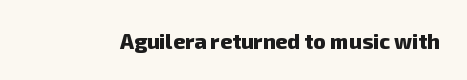
The image shows 21 px bold type; set normal letter spacing, not underlined.
